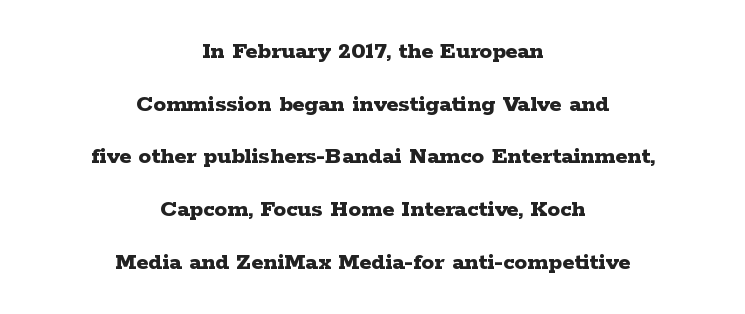
{"italic": "no", "bold": "yes", "underline": "no", "align": "center", "line_spacing": "loose", "line_spacing_ratio": 2.11, "letter_spacing": "normal", "letter_spacing_em": 0.0, "glyph_px": 25}
